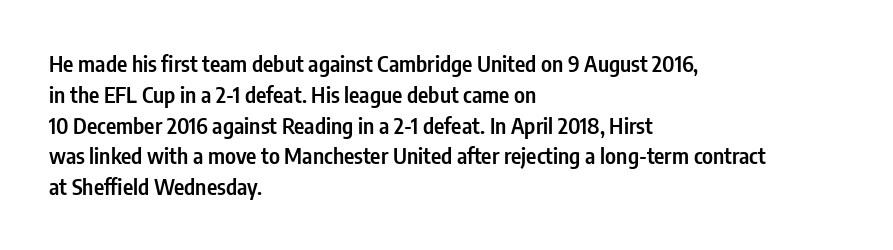
The image shows 22 px text type, upright; set left-aligned, normal line spacing (1.4x), normal letter spacing, not underlined.
